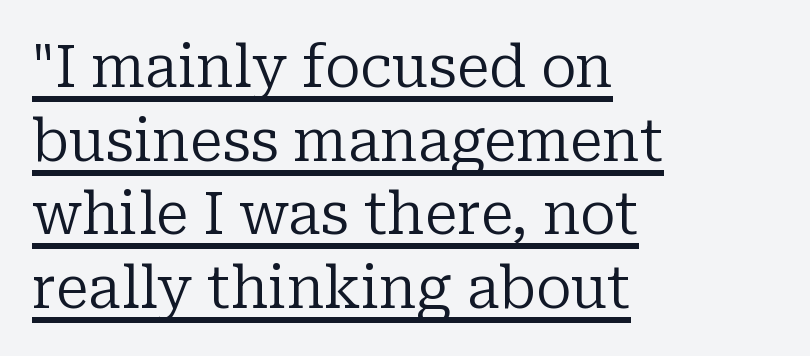
Q: Is the text bold? A: No.
Q: Is the text italic (slanted)? A: No, it is upright.
Q: Is the typeface a serif or a sans-serif typeface? A: Serif.
Q: Is the text underlined? A: Yes.
Q: How is the paragraph aligned? A: Left-aligned.
Q: Is the spacing between letters normal or unusually wide? A: Normal.
Q: Is the spacing between lines tight, normal or loose? A: Normal.
Q: Width (condensed, normal, or wide)? A: Normal.
Q: Stroke contrast? A: Low.
Q: x-height? A: Medium.
Q: Monospaced? A: No.
